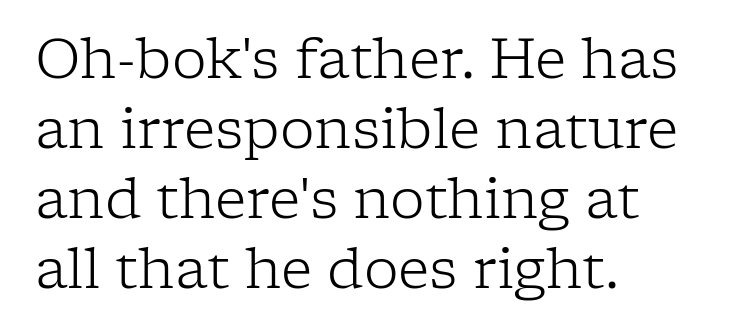
Q: Is the text bold? A: No.
Q: Is the text italic (slanted)? A: No, it is upright.
Q: Is the typeface a serif or a sans-serif typeface? A: Serif.
Q: Is the text underlined? A: No.
Q: How is the paragraph aligned? A: Left-aligned.
Q: Is the spacing between letters normal or unusually wide? A: Normal.
Q: Is the spacing between lines tight, normal or loose? A: Normal.
Q: Width (condensed, normal, or wide)? A: Normal.
Q: Stroke contrast? A: Low.
Q: x-height? A: Medium.
Q: Monospaced? A: No.
